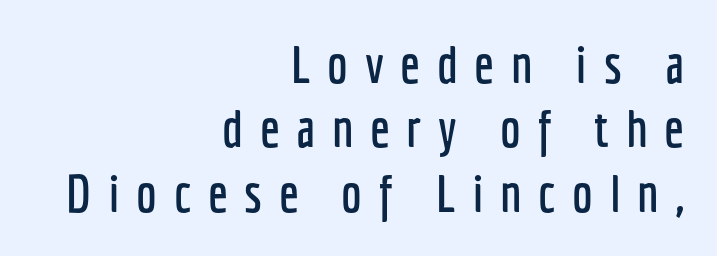
Looks like regular typesetting: each glyph gets only the width it needs. Italic: no, the glyphs are upright roman. Each line ends at the same right margin while the left side varies. Typographically, this falls in the sans-serif category. Observe the wide spacing: letters keep a clear distance from each other. The baseline area is clear.
